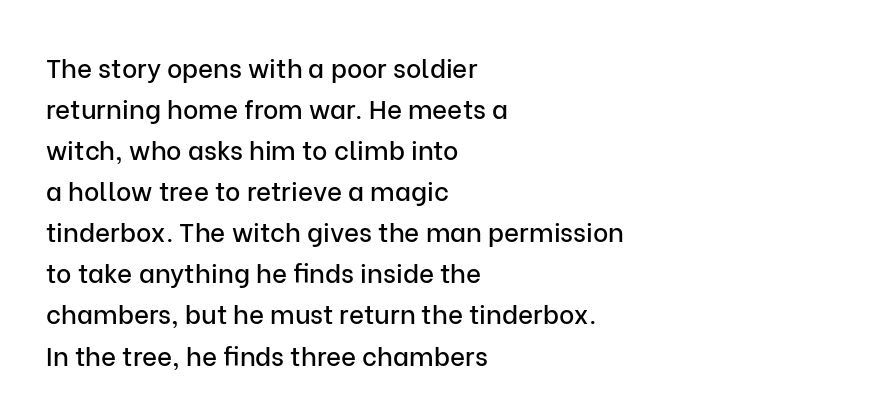
Descenders hang freely into open space. The font's upright variant was chosen for this text. Alignment: flush left. Leading: standard. The letterforms sit shoulder to shoulder at normal distance.
